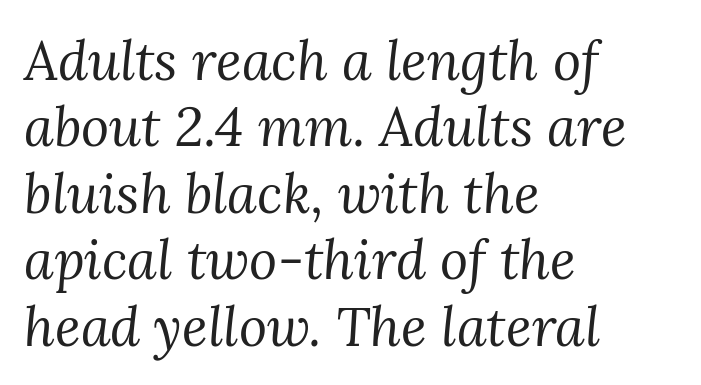
{"serif": "yes", "italic": "yes", "lean": "right", "slant_degrees": 3, "bold": "no", "weight": "regular", "width": "normal", "stroke_contrast": "medium", "x_height": "medium", "monospaced": "no", "underline": "no", "align": "left", "line_spacing_ratio": 1.23, "letter_spacing": "normal", "letter_spacing_em": 0.0, "glyph_px": 54}
